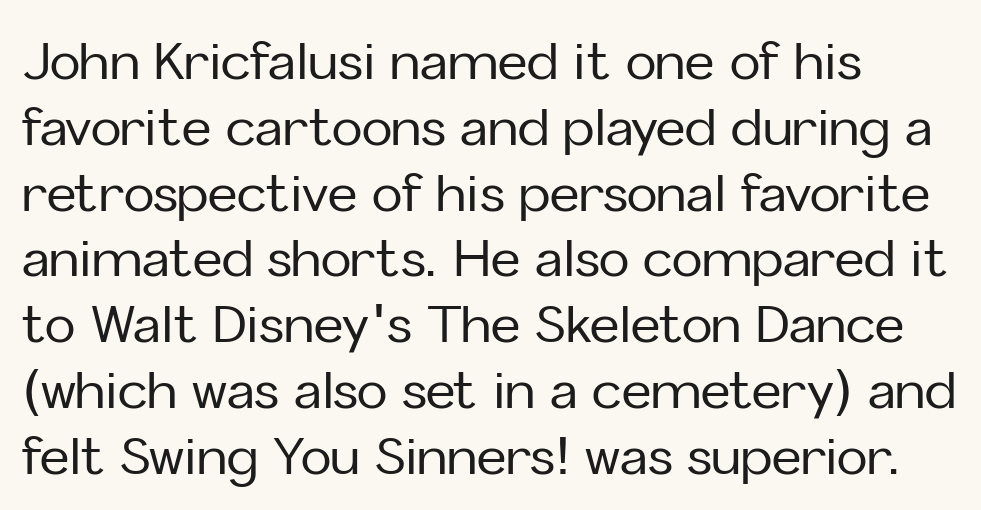
Q: Is the text italic (slanted)? A: No, it is upright.
Q: Is the typeface a serif or a sans-serif typeface? A: Sans-serif.
Q: Is the text underlined? A: No.
Q: How is the paragraph aligned? A: Left-aligned.
Q: Is the spacing between letters normal or unusually wide? A: Normal.
Q: Is the spacing between lines tight, normal or loose? A: Normal.
Q: Width (condensed, normal, or wide)? A: Normal.
Q: Stroke contrast? A: Low.
Q: x-height? A: Medium.
Q: Monospaced? A: No.
